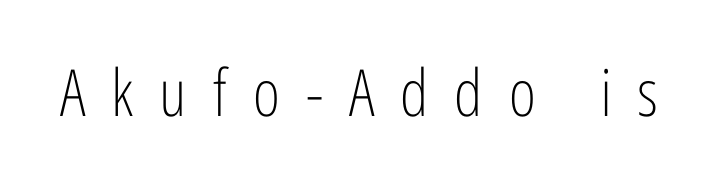
Weight: regular or lighter. The baseline area is clear. The rendering shows plain stroke endings on the letterforms — a sans-serif design. Designer's note — italics off, roman on.
